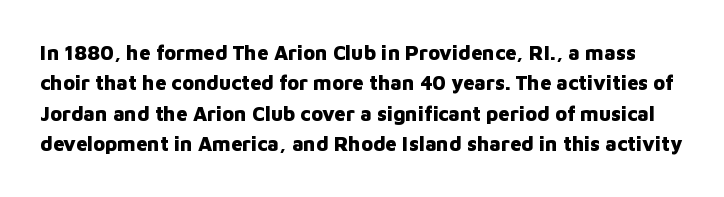
Q: Is the text bold? A: Yes.
Q: Is the text italic (slanted)? A: No, it is upright.
Q: Is the text underlined? A: No.
Q: Is the spacing between letters normal or unusually wide? A: Normal.
Q: Is the spacing between lines tight, normal or loose? A: Normal.
